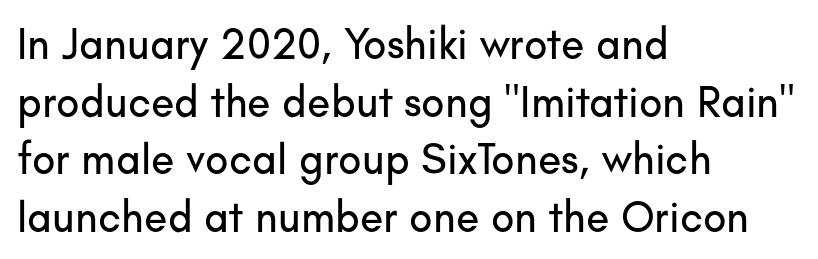
Q: Is the text italic (slanted)? A: No, it is upright.
Q: Is the typeface a serif or a sans-serif typeface? A: Sans-serif.
Q: Is the text underlined? A: No.
Q: How is the paragraph aligned? A: Left-aligned.
Q: Is the spacing between letters normal or unusually wide? A: Normal.
Q: Is the spacing between lines tight, normal or loose? A: Normal.
Q: Width (condensed, normal, or wide)? A: Normal.
Q: Stroke contrast? A: Low.
Q: x-height? A: Small.
Q: Monospaced? A: No.
